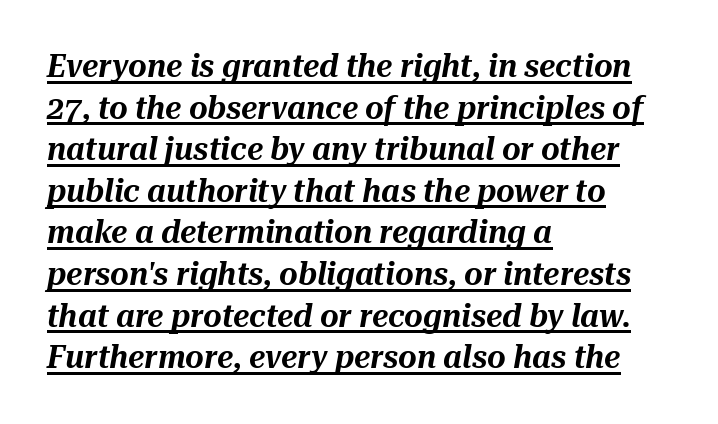
The image shows 32 px text type, italic (leaning right); set left-aligned, normal line spacing (1.3x), normal letter spacing, underlined; medium stroke contrast and a medium x-height.
